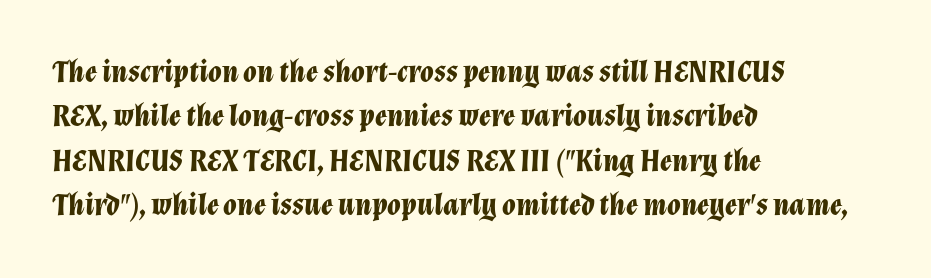
{"italic": "yes", "lean": "right", "slant_degrees": 12, "bold": "yes", "weight": "bold", "width": "normal", "stroke_contrast": "low", "x_height": "medium", "monospaced": "no", "underline": "no", "align": "left", "line_spacing": "normal", "line_spacing_ratio": 1.43, "letter_spacing": "normal", "letter_spacing_em": 0.0, "glyph_px": 31}
